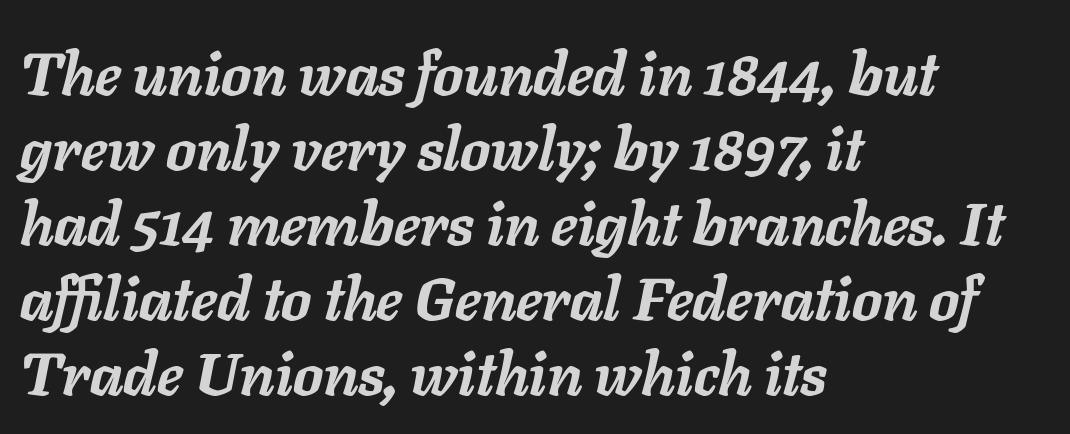
The image shows 60 px semibold type, italic (leaning right); set left-aligned, normal line spacing (1.25x), normal letter spacing, not underlined; low stroke contrast and a medium x-height.
